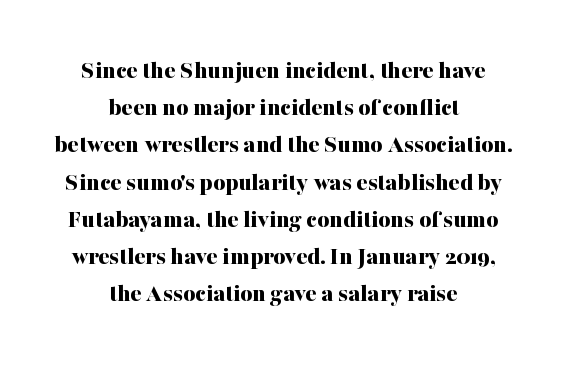
Q: Is the text bold? A: Yes.
Q: Is the text italic (slanted)? A: No, it is upright.
Q: Is the text underlined? A: No.
Q: How is the paragraph aligned? A: Centered.
Q: Is the spacing between letters normal or unusually wide? A: Normal.
Q: Is the spacing between lines tight, normal or loose? A: Normal.
